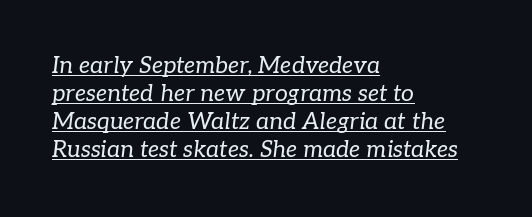
Stems here are at most as thick as an everyday book face. The rendering anchors every line to the left-hand side. Letter spacing: default. The text carries the slant typical of an italic or oblique font. Descenders here cross a horizontal rule under the line.
